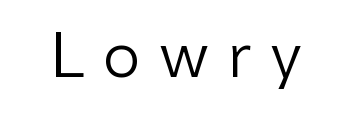
The image shows 60 px regular-weight sans-serif type, upright; set unusually wide letter spacing (+0.3 em), not underlined; low stroke contrast and a medium x-height.
